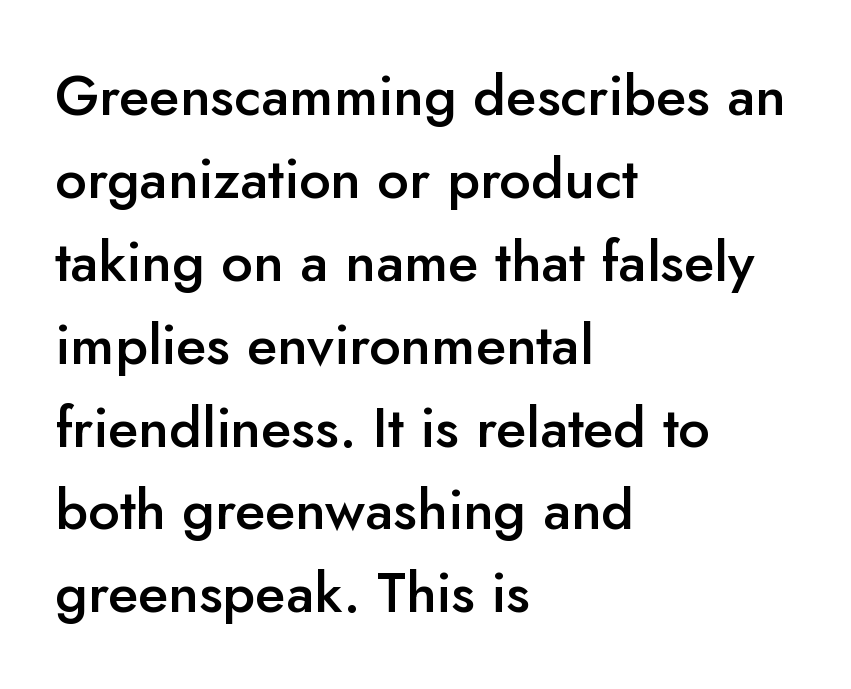
Line beginnings align vertically; line endings do not. Grotesque or geometric, the face here clearly has no serifs. Varying glyph widths throughout — classic text-font behaviour. Italic: no, the glyphs are upright roman.
